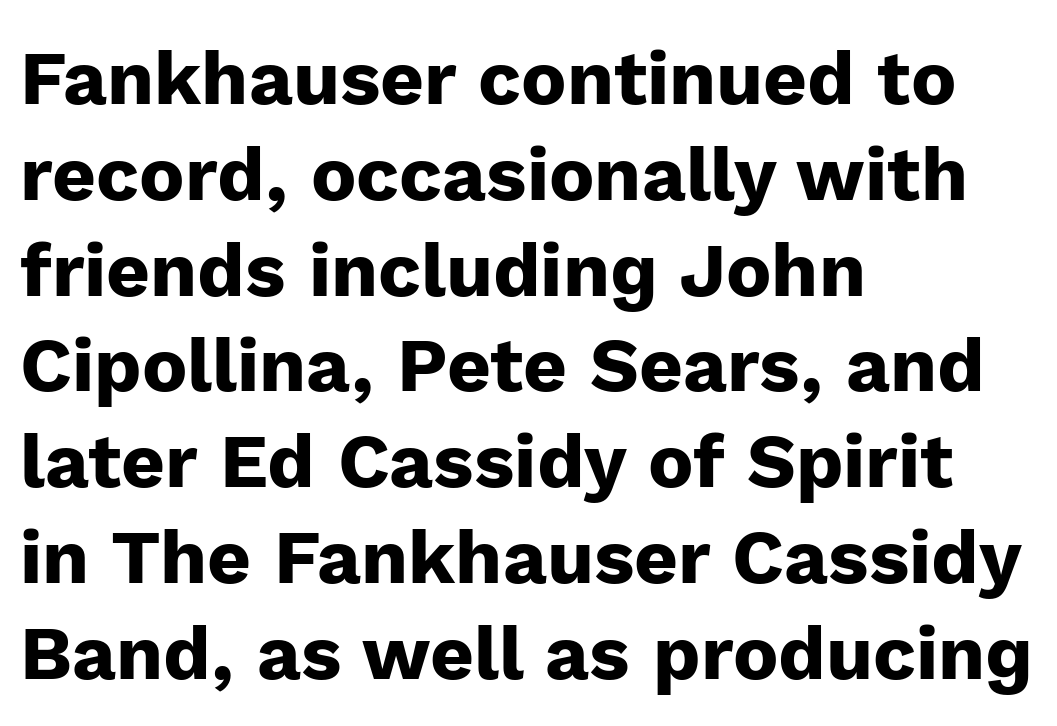
The image shows 76 px heavy sans-serif type, upright; set left-aligned, normal line spacing (1.26x), normal letter spacing, not underlined; low stroke contrast and a medium x-height.
